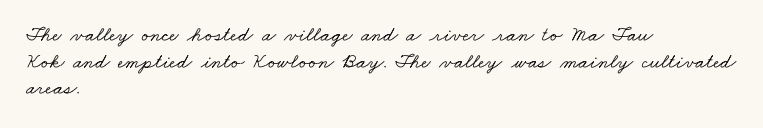
The image shows 21 px text type; set left-aligned, normal line spacing (1.27x), normal letter spacing, not underlined.
